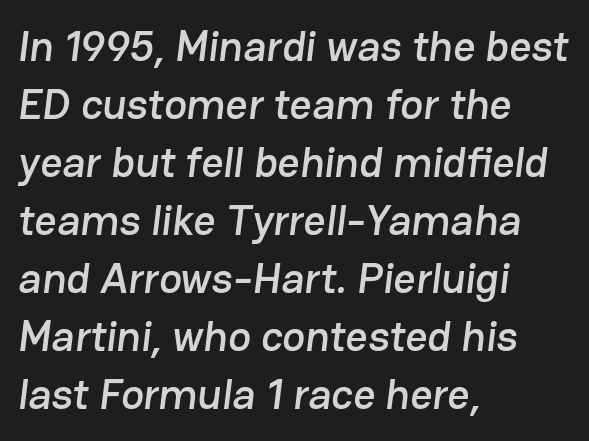
Q: Is the typeface a serif or a sans-serif typeface? A: Sans-serif.
Q: Is the text underlined? A: No.
Q: How is the paragraph aligned? A: Left-aligned.
Q: Is the spacing between letters normal or unusually wide? A: Normal.
Q: Is the spacing between lines tight, normal or loose? A: Normal.
Q: Width (condensed, normal, or wide)? A: Normal.
Q: Stroke contrast? A: Low.
Q: x-height? A: Medium.
Q: Monospaced? A: No.
